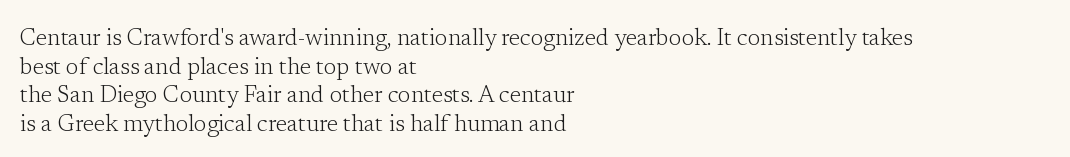
The image shows 23 px text type, upright; set left-aligned, line spacing 1.24x, normal letter spacing, not underlined.
